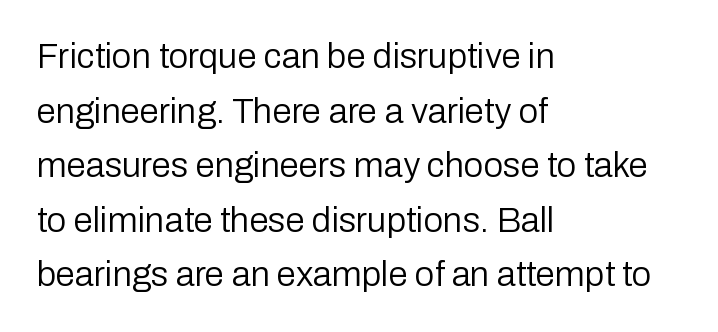
Q: Is the text bold? A: No.
Q: Is the text italic (slanted)? A: No, it is upright.
Q: Is the typeface a serif or a sans-serif typeface? A: Sans-serif.
Q: Is the text underlined? A: No.
Q: How is the paragraph aligned? A: Left-aligned.
Q: Is the spacing between letters normal or unusually wide? A: Normal.
Q: Is the spacing between lines tight, normal or loose? A: Normal.
Q: Width (condensed, normal, or wide)? A: Normal.
Q: Stroke contrast? A: Low.
Q: x-height? A: Medium.
Q: Monospaced? A: No.
